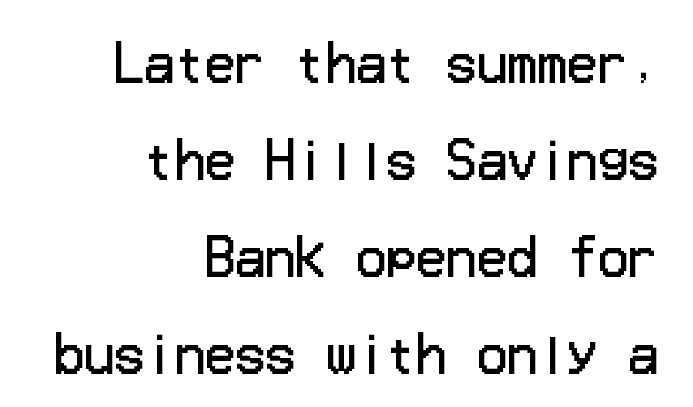
If you measured baseline to baseline, you'd find a long distance. The type sits square on the baseline with zero lean. Horizontal alignment here is rightward, an uncommon choice for prose. Is the stroke heavy? The answer is a plain regular-or-lighter.
